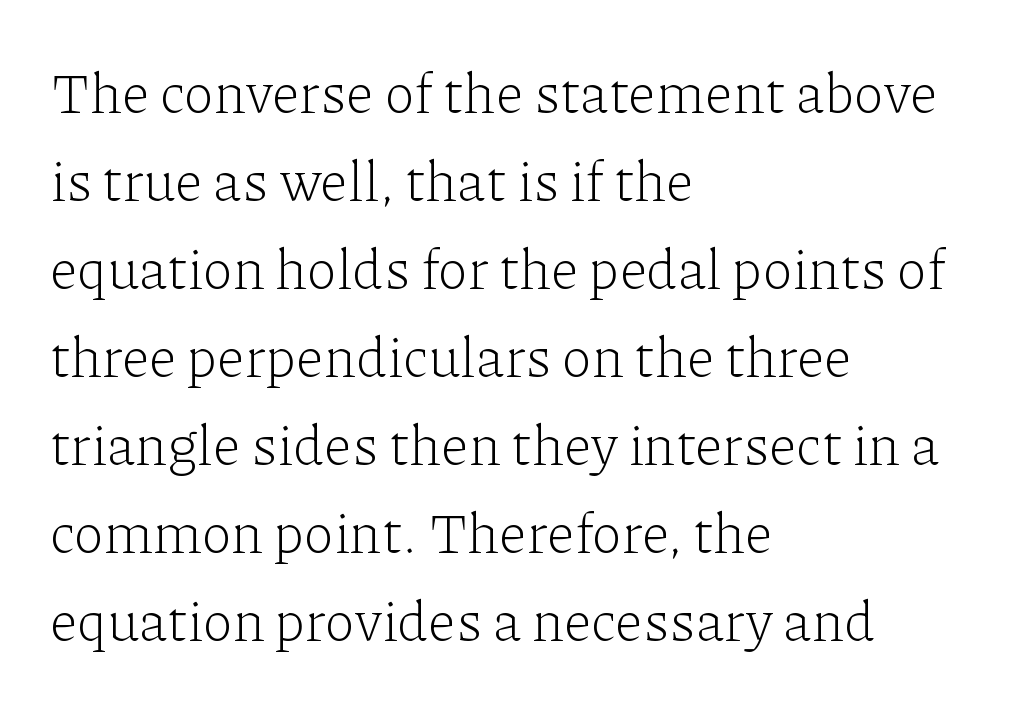
Q: Is the text bold? A: No.
Q: Is the text italic (slanted)? A: No, it is upright.
Q: Is the typeface a serif or a sans-serif typeface? A: Serif.
Q: Is the text underlined? A: No.
Q: How is the paragraph aligned? A: Left-aligned.
Q: Is the spacing between letters normal or unusually wide? A: Normal.
Q: Is the spacing between lines tight, normal or loose? A: Normal.
Q: Width (condensed, normal, or wide)? A: Normal.
Q: Stroke contrast? A: Low.
Q: x-height? A: Medium.
Q: Monospaced? A: No.
